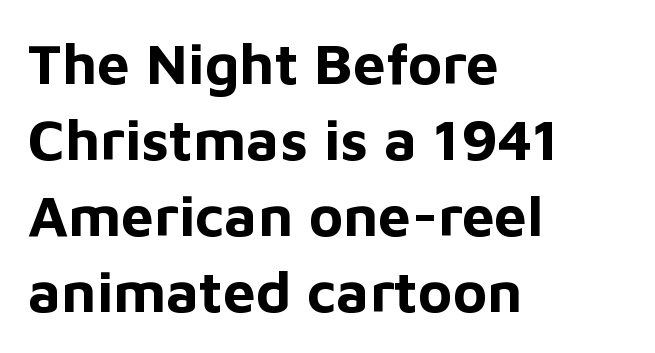
The compositor pushed each line to the left boundary. You could not count columns in this text — the font is proportionally spaced. Each word holds together tightly as a unit, with standard inter-letter gaps. As a designer I'd log this as weight 700, bold.
